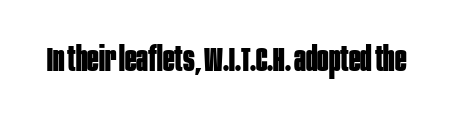
Note: no serifs on the glyphs. Characters remain perfectly vertical along every line. There is no visible air inserted between adjacent glyphs. The zone under the glyphs is completely vacant. Character widths vary here, with narrow letters taking less room than wide ones. Is the type bold? Yes — the strokes are clearly thick and heavy.
